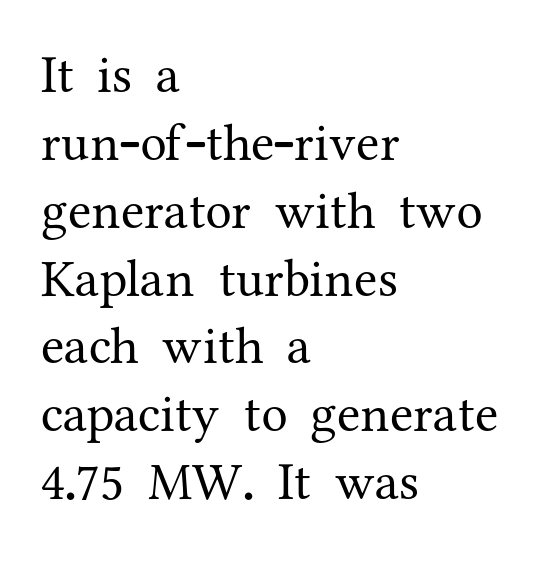
Q: Is the text bold? A: No.
Q: Is the text italic (slanted)? A: No, it is upright.
Q: Is the typeface a serif or a sans-serif typeface? A: Serif.
Q: Is the text underlined? A: No.
Q: How is the paragraph aligned? A: Left-aligned.
Q: Is the spacing between letters normal or unusually wide? A: Normal.
Q: Is the spacing between lines tight, normal or loose? A: Normal.
Q: Width (condensed, normal, or wide)? A: Normal.
Q: Stroke contrast? A: Medium.
Q: x-height? A: Medium.
Q: Monospaced? A: No.
